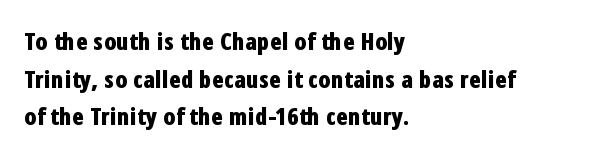
Q: Is the text bold? A: Yes.
Q: Is the text italic (slanted)? A: No, it is upright.
Q: Is the text underlined? A: No.
Q: How is the paragraph aligned? A: Left-aligned.
Q: Is the spacing between letters normal or unusually wide? A: Normal.
Q: Is the spacing between lines tight, normal or loose? A: Normal.
